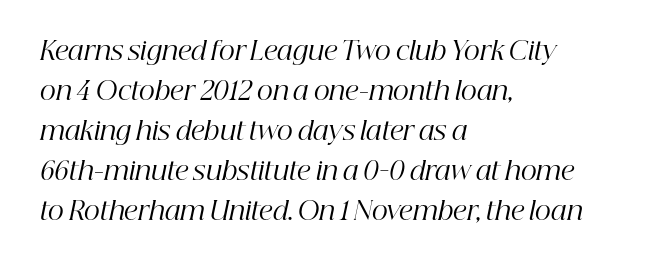
Q: Is the text bold? A: No.
Q: Is the text italic (slanted)? A: Yes, it leans right by about 12 degrees.
Q: Is the text underlined? A: No.
Q: How is the paragraph aligned? A: Left-aligned.
Q: Is the spacing between letters normal or unusually wide? A: Normal.
Q: Is the spacing between lines tight, normal or loose? A: Normal.
